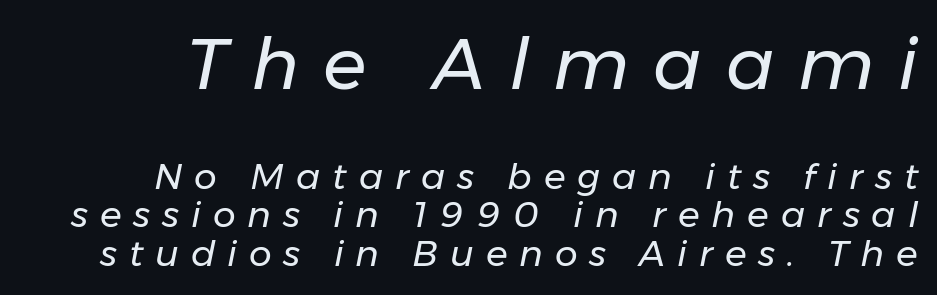
{"italic": "yes", "lean": "right", "slant_degrees": 11, "bold": "no", "weight": "regular", "width": "normal", "stroke_contrast": "low", "x_height": "medium", "monospaced": "no", "underline": "no", "align": "right", "line_spacing": "tight", "line_spacing_ratio": 1.07, "letter_spacing": "wide", "letter_spacing_em": 0.33, "larger_block": "first", "size_ratio": 2.0, "glyph_px": 72}
